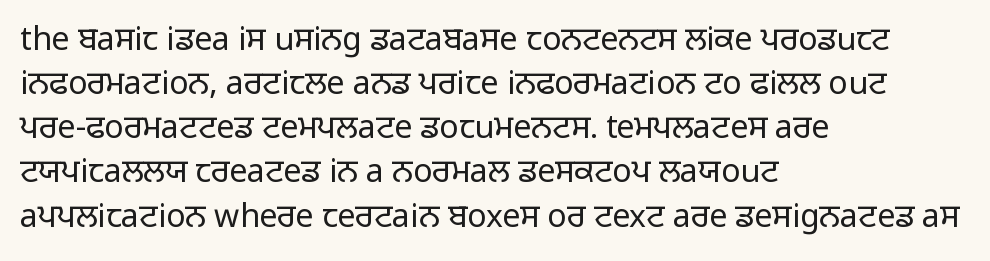
{"serif": "no", "italic": "no", "bold": "no", "weight": "regular", "width": "normal", "stroke_contrast": "low", "x_height": "medium", "monospaced": "no", "underline": "no", "align": "left", "line_spacing": "normal", "line_spacing_ratio": 1.38, "letter_spacing": "normal", "letter_spacing_em": 0.0, "glyph_px": 32}
